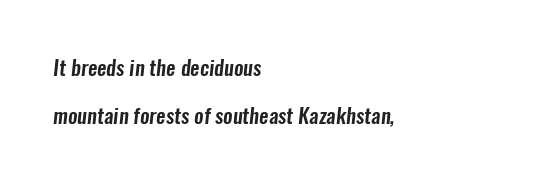
Q: Is the text underlined? A: No.
Q: How is the paragraph aligned? A: Left-aligned.
Q: Is the spacing between letters normal or unusually wide? A: Normal.
Q: Is the spacing between lines tight, normal or loose? A: Loose.
